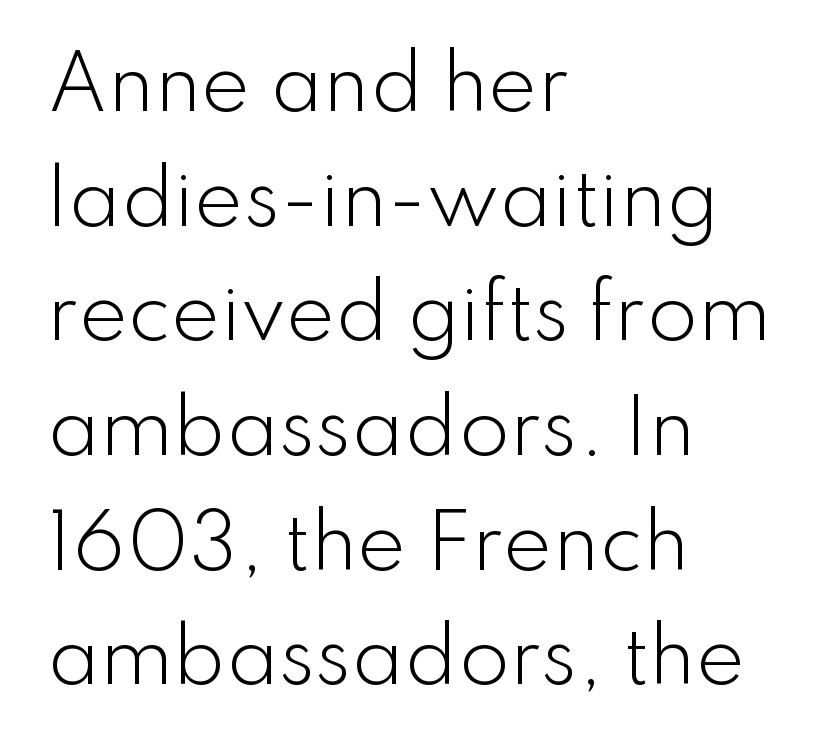
The image shows 74 px light sans-serif type, upright; set left-aligned, normal line spacing (1.55x), normal letter spacing, not underlined; low stroke contrast and a small x-height.
